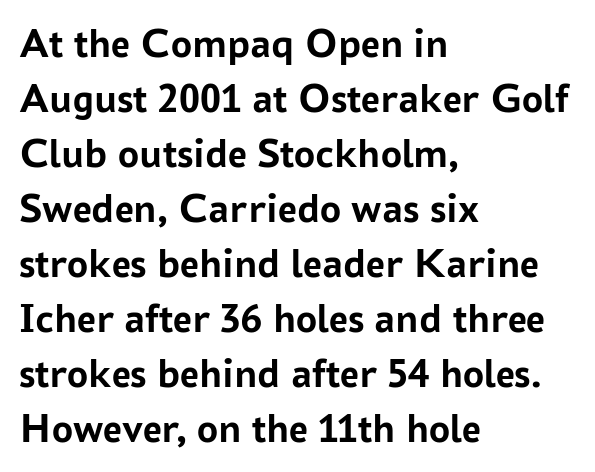
{"serif": "no", "italic": "no", "bold": "yes", "weight": "semibold", "width": "normal", "stroke_contrast": "low", "x_height": "medium", "monospaced": "no", "underline": "no", "align": "left", "line_spacing": "normal", "line_spacing_ratio": 1.31, "letter_spacing": "normal", "letter_spacing_em": 0.0, "glyph_px": 42}
